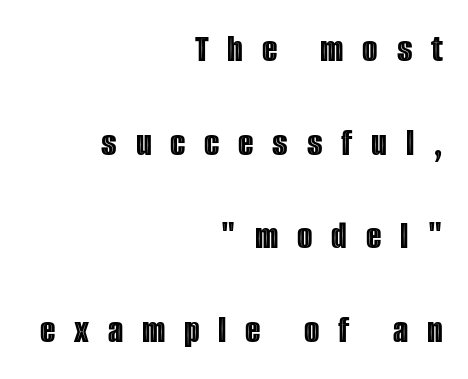
{"italic": "no", "width": "condensed", "x_height": "large", "monospaced": "no", "underline": "no", "align": "right", "line_spacing": "loose", "line_spacing_ratio": 2.34, "letter_spacing": "wide", "letter_spacing_em": 0.47, "glyph_px": 40}
